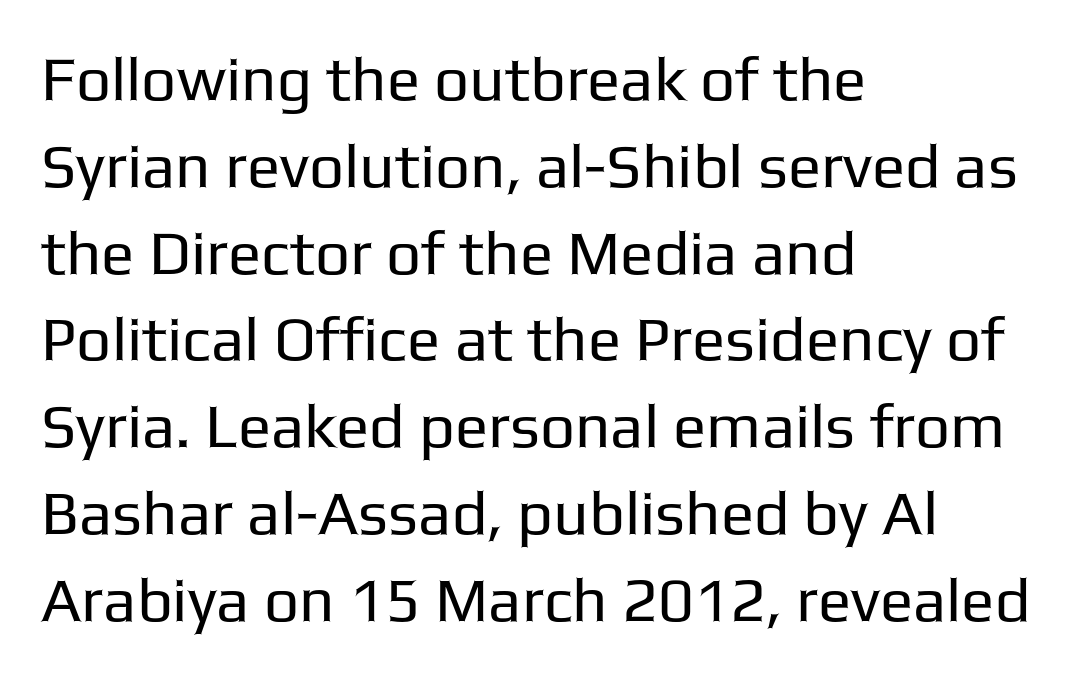
Q: Is the text bold? A: No.
Q: Is the text italic (slanted)? A: No, it is upright.
Q: Is the typeface a serif or a sans-serif typeface? A: Sans-serif.
Q: Is the text underlined? A: No.
Q: How is the paragraph aligned? A: Left-aligned.
Q: Is the spacing between letters normal or unusually wide? A: Normal.
Q: Is the spacing between lines tight, normal or loose? A: Normal.
Q: Width (condensed, normal, or wide)? A: Normal.
Q: Stroke contrast? A: Low.
Q: x-height? A: Medium.
Q: Monospaced? A: No.
